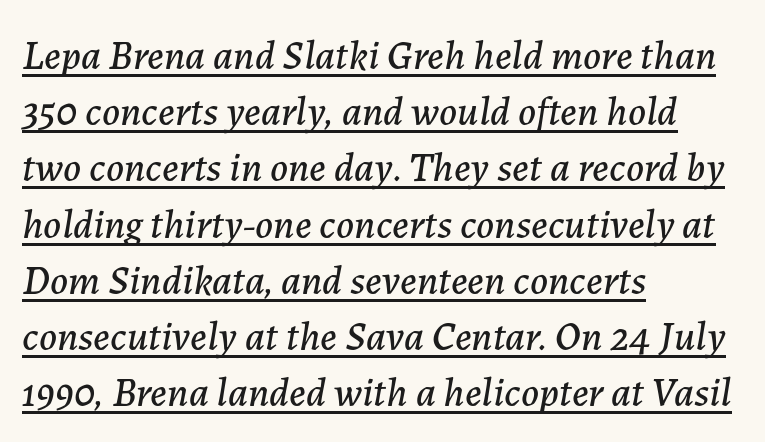
Q: Is the text italic (slanted)? A: Yes, it leans right by about 7 degrees.
Q: Is the text underlined? A: Yes.
Q: How is the paragraph aligned? A: Left-aligned.
Q: Is the spacing between letters normal or unusually wide? A: Normal.
Q: Is the spacing between lines tight, normal or loose? A: Normal.
Q: Width (condensed, normal, or wide)? A: Normal.
Q: Stroke contrast? A: Low.
Q: x-height? A: Medium.
Q: Monospaced? A: No.
